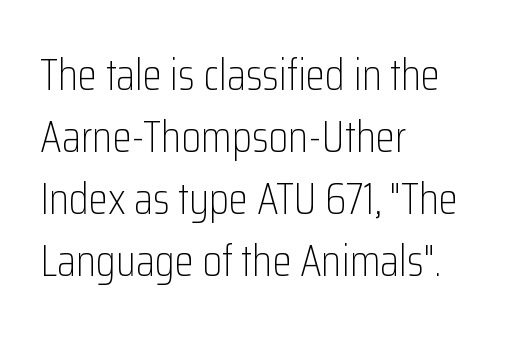
Underlining? Definitely not there. A roman cut, with each character standing at attention. This sample keeps an unexceptional amount of space between lines. This sample is left-justified, so line endings fall wherever the words run out. Letterform terminals end flat and unadorned throughout the passage. No extra ink here — the face is not bold.
